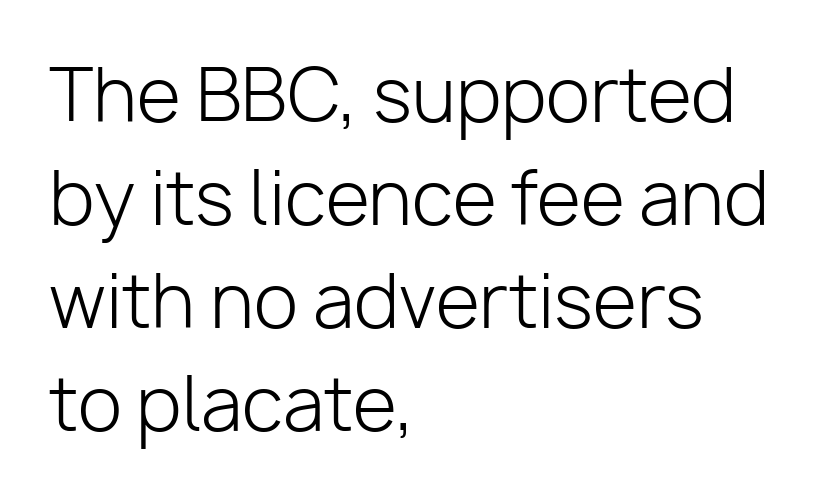
The image shows 72 px light sans-serif type, upright; set left-aligned, normal line spacing (1.43x), normal letter spacing, not underlined; low stroke contrast and a medium x-height.
